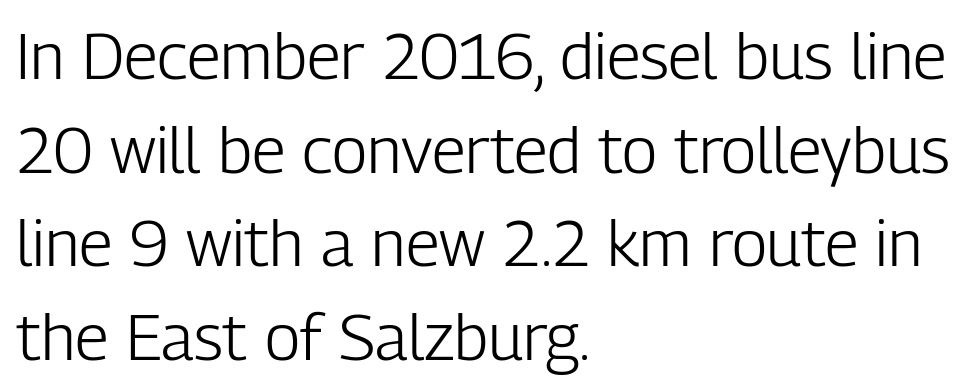
Q: Is the text bold? A: No.
Q: Is the text italic (slanted)? A: No, it is upright.
Q: Is the typeface a serif or a sans-serif typeface? A: Sans-serif.
Q: Is the text underlined? A: No.
Q: How is the paragraph aligned? A: Left-aligned.
Q: Is the spacing between letters normal or unusually wide? A: Normal.
Q: Is the spacing between lines tight, normal or loose? A: Normal.
Q: Width (condensed, normal, or wide)? A: Condensed.
Q: Stroke contrast? A: Low.
Q: x-height? A: Medium.
Q: Monospaced? A: No.
